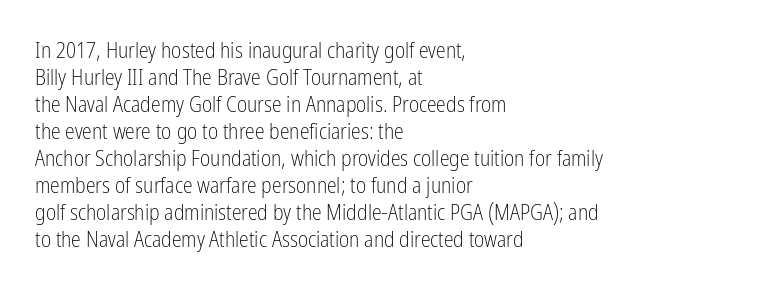
Q: Is the text bold? A: No.
Q: Is the text italic (slanted)? A: No, it is upright.
Q: Is the text underlined? A: No.
Q: How is the paragraph aligned? A: Left-aligned.
Q: Is the spacing between letters normal or unusually wide? A: Normal.
